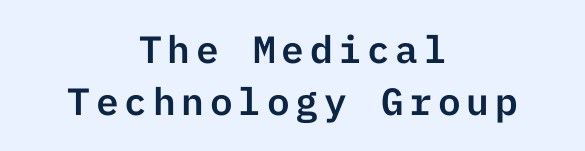
Lines of text with bare space underneath. To sum up the face: it is a sans, with no serifs. Every character sits straight up, as roman type does. Notice how the passage keeps no hard edge, just a central spine.
